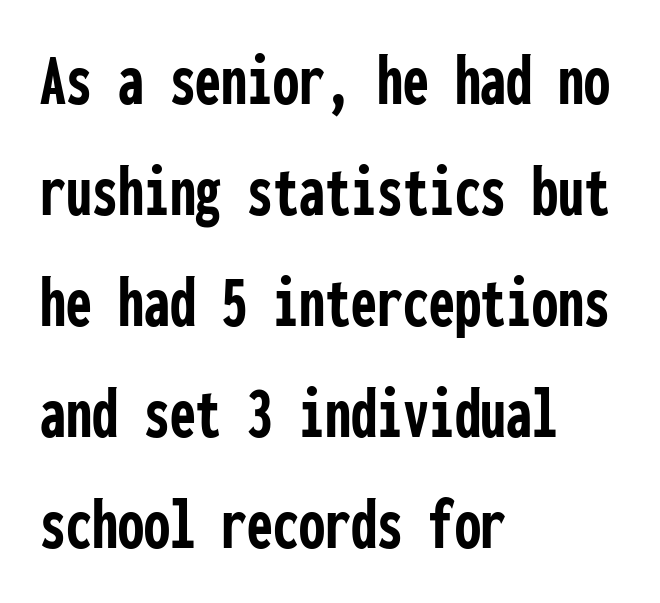
Q: Is the text bold? A: Yes.
Q: Is the text italic (slanted)? A: No, it is upright.
Q: Is the typeface a serif or a sans-serif typeface? A: Sans-serif.
Q: Is the text underlined? A: No.
Q: How is the paragraph aligned? A: Left-aligned.
Q: Is the spacing between letters normal or unusually wide? A: Normal.
Q: Is the spacing between lines tight, normal or loose? A: Normal.
Q: Width (condensed, normal, or wide)? A: Condensed.
Q: Stroke contrast? A: Low.
Q: x-height? A: Medium.
Q: Monospaced? A: Yes.
